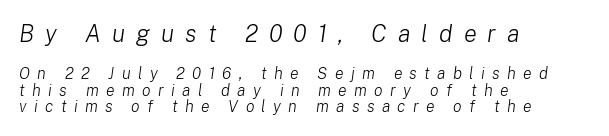
The image shows 24 px text type, italic (leaning right); set left-aligned, tight line spacing (1.04x), unusually wide letter spacing (+0.46 em), not underlined; the first (top) block is 1.5x larger.
